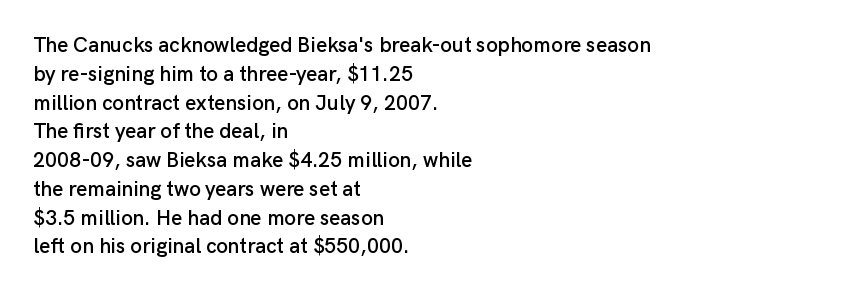
The image shows 21 px text type, upright; set left-aligned, normal line spacing (1.37x), normal letter spacing, not underlined.
